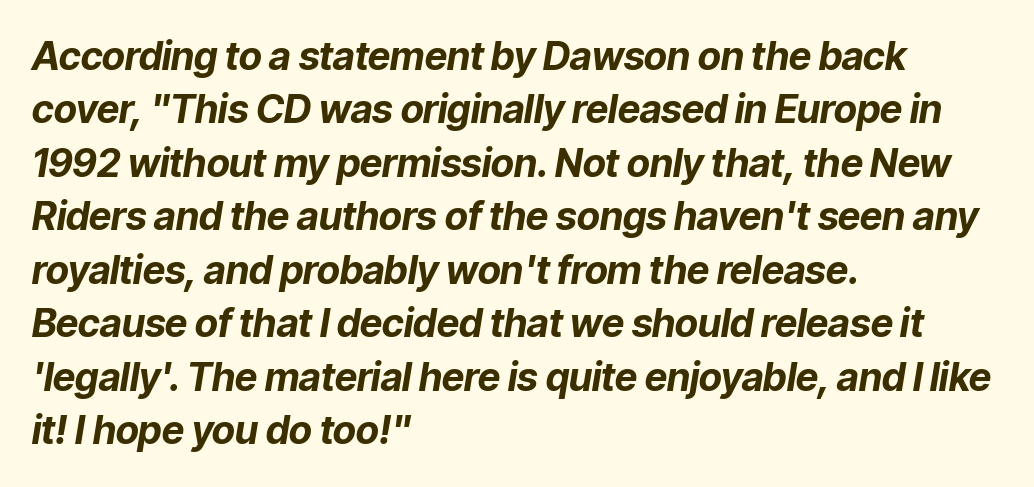
Check under the words: just untouched page. The passage shown is typed in a proportional face where columns would drift. A full-strength bold gives these letters their thick strokes. Tall strokes in this sample are angled rather than plumb. Which margin do the lines hug? The left one — the right edge is uneven. Honestly, the letter spacing is just normal — you wouldn't notice it.
